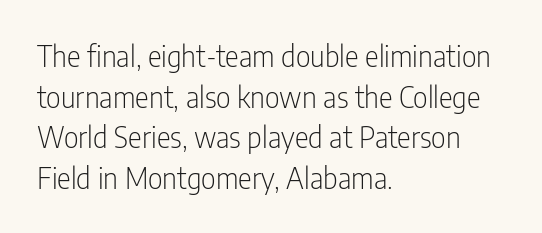
The image shows 29 px light, condensed sans-serif type, upright; set left-aligned, normal line spacing (1.4x), normal letter spacing, not underlined; low stroke contrast and a medium x-height.
